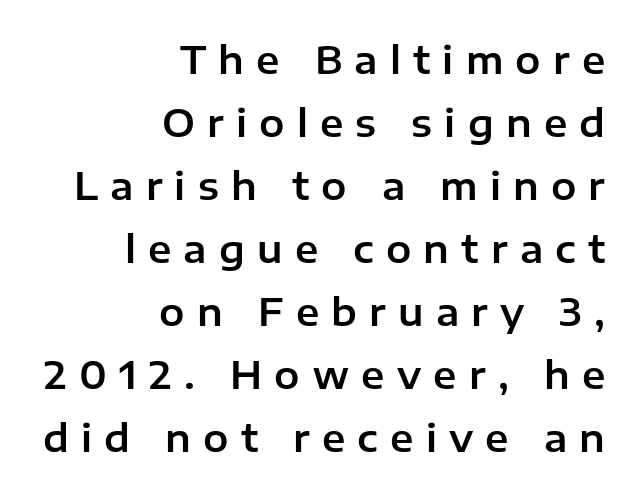
Characters remain perfectly vertical along every line. This rendering features lettering with no underline. One-word summary of the alignment: right. Is this a fixed-width face? No — the glyphs have proportional, varying widths. Tracking value appears strongly positive — letters spread wide.
